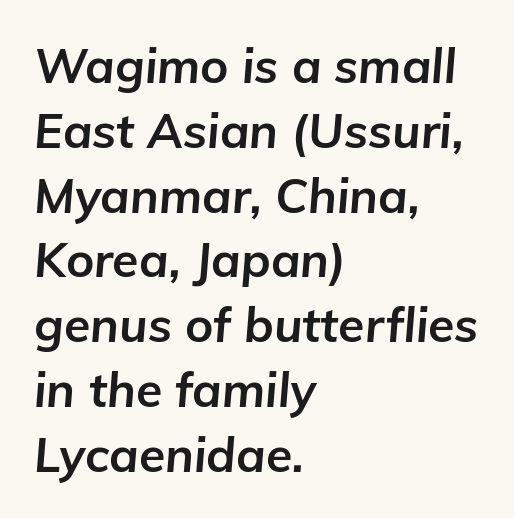
{"italic": "yes", "lean": "right", "slant_degrees": 5, "bold": "yes", "weight": "bold", "width": "normal", "stroke_contrast": "low", "x_height": "medium", "monospaced": "no", "underline": "no", "align": "left", "line_spacing": "normal", "line_spacing_ratio": 1.35, "letter_spacing": "normal", "letter_spacing_em": 0.0, "glyph_px": 48}
